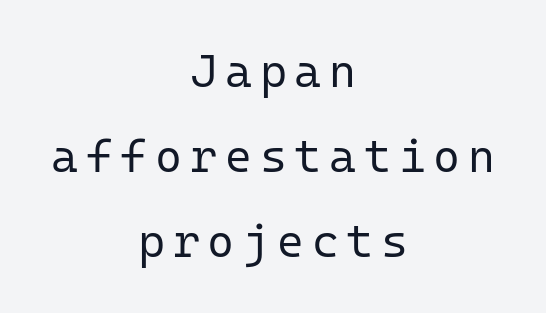
{"serif": "no", "italic": "no", "bold": "no", "weight": "regular", "width": "normal", "stroke_contrast": "low", "x_height": "medium", "monospaced": "yes", "underline": "no", "align": "center", "line_spacing_ratio": 1.85, "glyph_px": 46}
